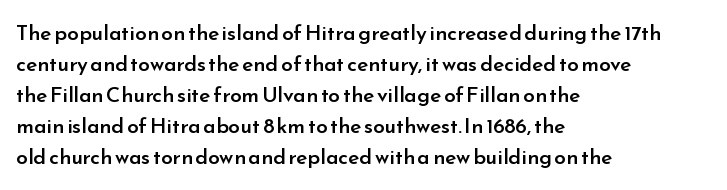
Q: Is the text bold? A: Semi-bold.
Q: Is the text italic (slanted)? A: No, it is upright.
Q: Is the text underlined? A: No.
Q: How is the paragraph aligned? A: Left-aligned.
Q: Is the spacing between letters normal or unusually wide? A: Normal.
Q: Is the spacing between lines tight, normal or loose? A: Normal.
